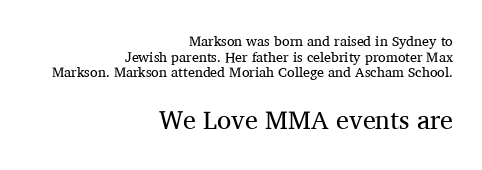
Larger block? The one below; the one above is distinctly smaller. Vertically, the passage feels compressed, each row crowding the next. Typeset ragged left — the right edge is the straight one. Notice how the stems are strictly vertical — no italics here.
